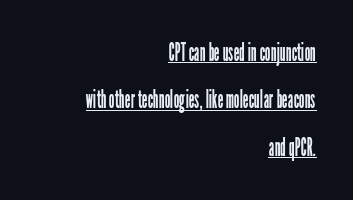
The image shows 25 px text type, upright; set right-aligned, loose line spacing (1.9x), normal letter spacing, underlined.
